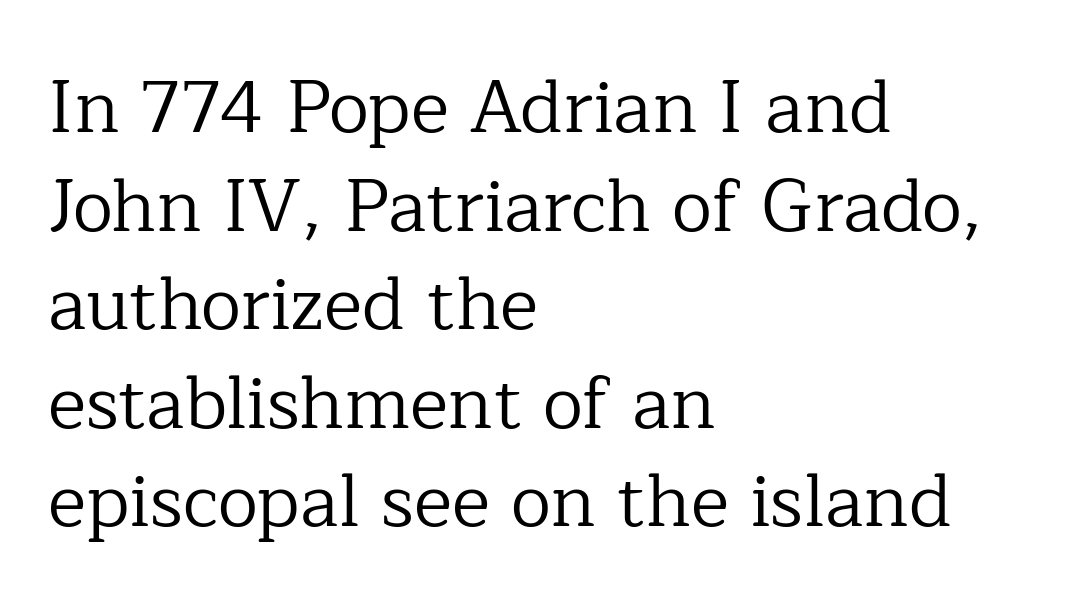
The image shows 73 px regular-weight serif type, upright; set left-aligned, normal line spacing (1.35x), normal letter spacing, not underlined; low stroke contrast and a medium x-height.
